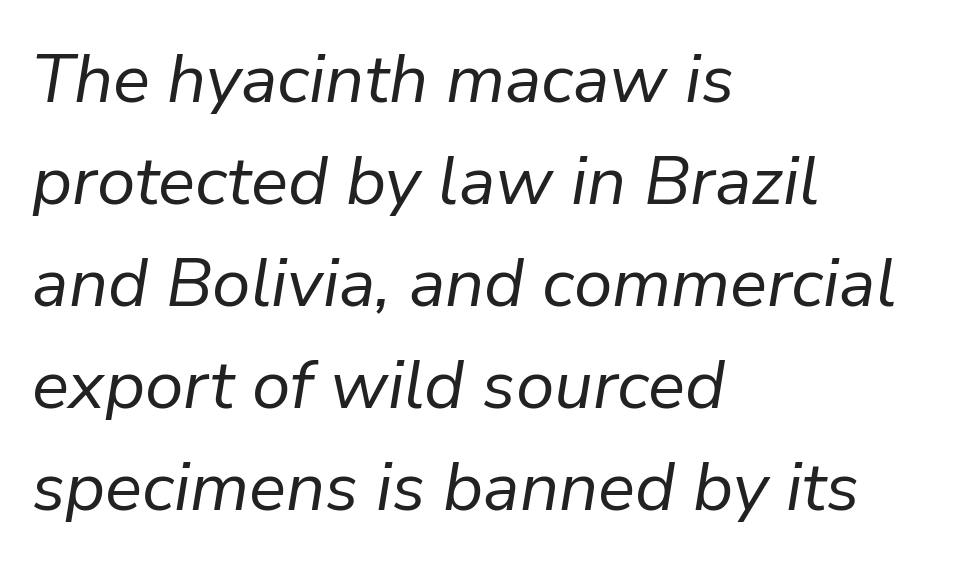
The axis of the letterforms is tilted away from vertical. One-word summary of the alignment: left. Character widths vary here, with narrow letters taking less room than wide ones. The weight would be labelled regular, book, light, or lighter still.
